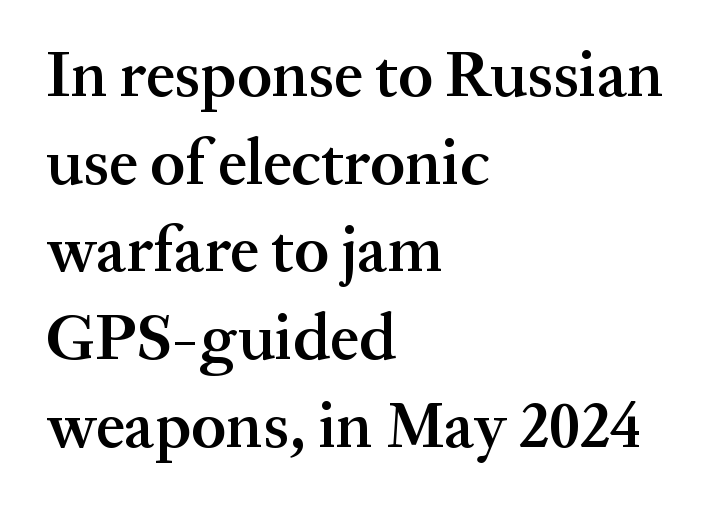
Slightly chunky letters — semibold, I'd say, not full bold. This sample uses an upright cut, with every glyph sitting square on the baseline. Lines of text with bare space underneath. Character widths vary here, with narrow letters taking less room than wide ones.
